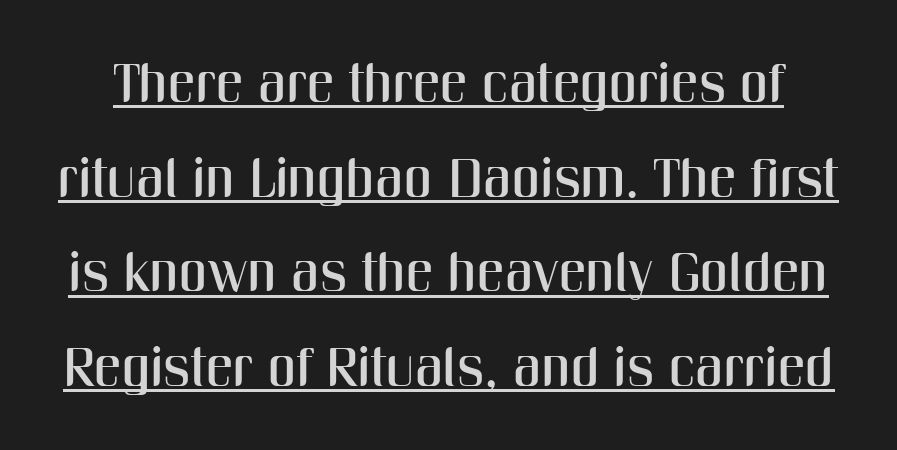
This is underlined copy, the kind a proofreader might mark for attention. Look at the bottom of the vertical strokes: they stop flat, with no serifs. Proportional: the letters do not fall into vertical columns. Notice how the stems are strictly vertical — no italics here. These lines keep a tight, regular rhythm from letter to letter.
